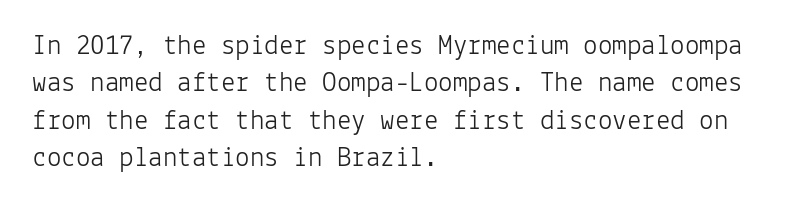
{"serif": "no", "italic": "no", "bold": "no", "weight": "light", "width": "normal", "stroke_contrast": "low", "x_height": "medium", "monospaced": "yes", "underline": "no", "align": "left", "line_spacing": "normal", "line_spacing_ratio": 1.29, "letter_spacing": "normal", "letter_spacing_em": 0.0, "glyph_px": 29}
